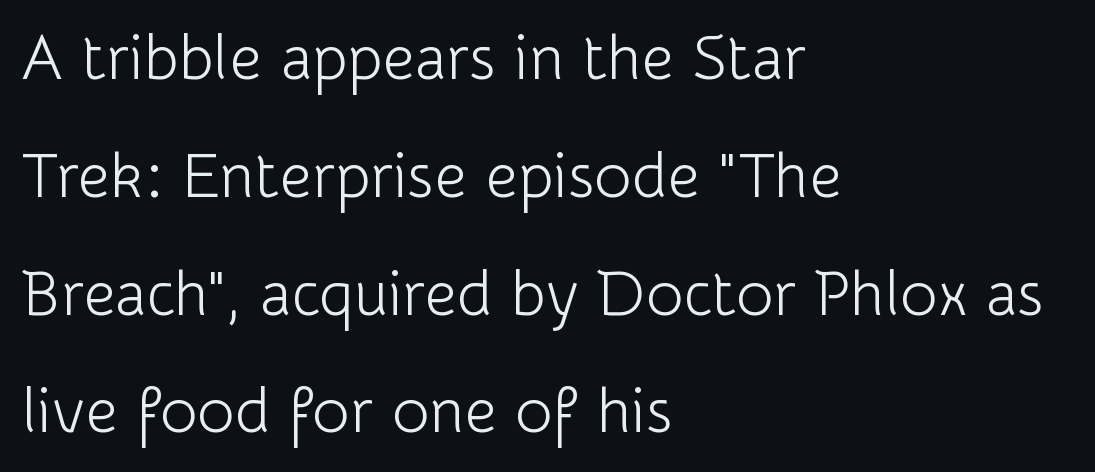
The image shows 63 px light sans-serif type, upright; set left-aligned, line spacing 1.87x, normal letter spacing, not underlined; low stroke contrast and a medium x-height.
